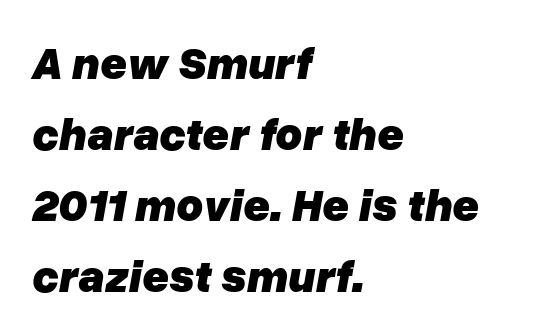
{"italic": "yes", "lean": "right", "slant_degrees": 10, "bold": "yes", "weight": "heavy", "width": "normal", "stroke_contrast": "low", "x_height": "medium", "monospaced": "no", "underline": "no", "align": "left", "line_spacing": "normal", "line_spacing_ratio": 1.54, "letter_spacing": "normal", "letter_spacing_em": 0.0, "glyph_px": 46}
